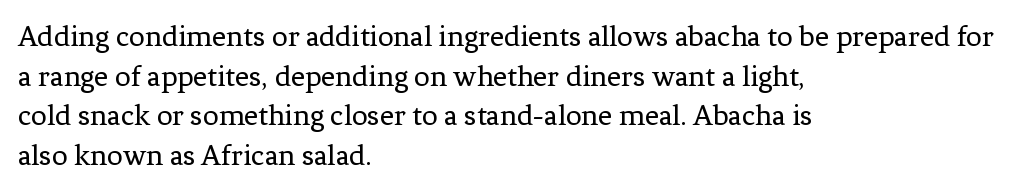
The image shows 31 px regular-weight serif type, upright; set left-aligned, normal line spacing (1.28x), normal letter spacing, not underlined; low stroke contrast and a medium x-height.
